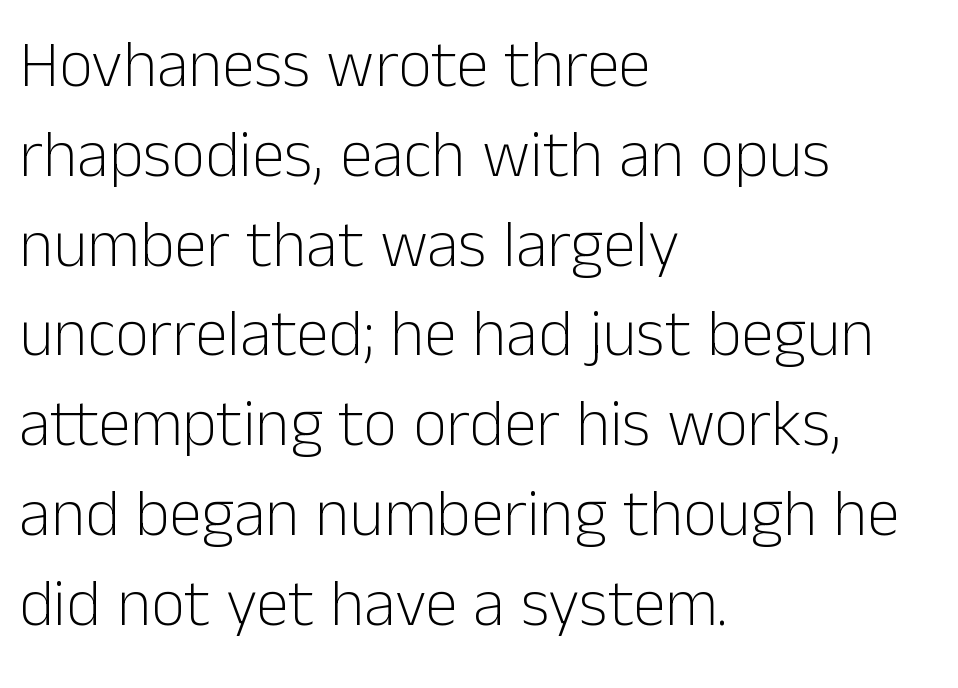
The rendering uses natural spacing where letterforms have individual widths. This rendering features lettering with no underline. Teacher's note: observe the even left margin — that is flush-left alignment. The axis of the letterforms is exactly vertical.
